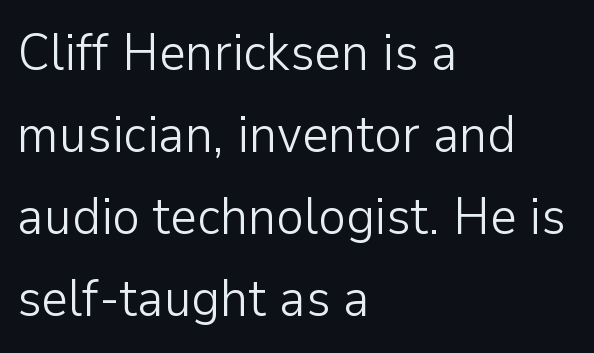
{"serif": "no", "italic": "no", "bold": "no", "weight": "light", "width": "normal", "stroke_contrast": "low", "x_height": "medium", "monospaced": "no", "underline": "no", "align": "left", "line_spacing": "normal", "line_spacing_ratio": 1.58, "letter_spacing": "normal", "letter_spacing_em": 0.0, "glyph_px": 52}
